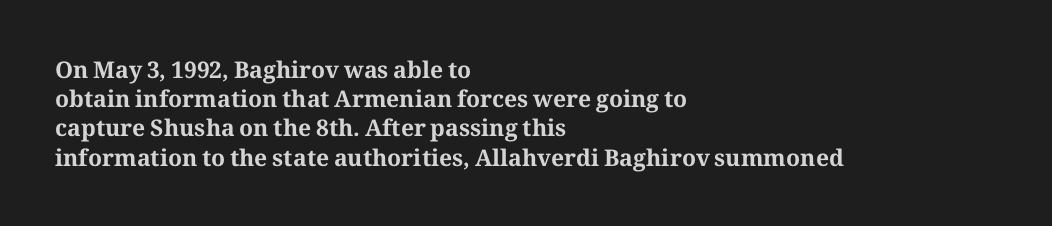
Q: Is the text bold? A: Yes.
Q: Is the text italic (slanted)? A: No, it is upright.
Q: Is the text underlined? A: No.
Q: How is the paragraph aligned? A: Left-aligned.
Q: Is the spacing between letters normal or unusually wide? A: Normal.
Q: Is the spacing between lines tight, normal or loose? A: Normal.
